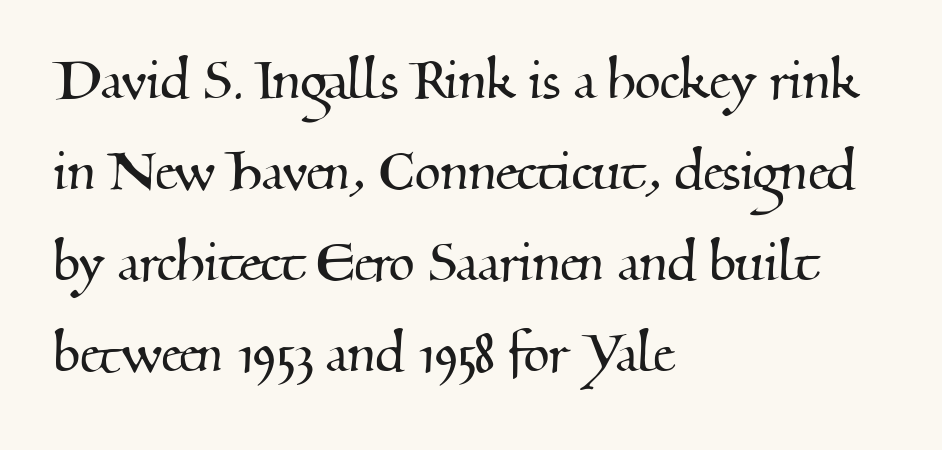
Is this a sans? No — the strokes have serifs. The horizontal fit of the characters is conventional and even. These lines are set flush left with a ragged right edge. A typesetter would call this leading conventional body-copy spacing. The face used here is proportionally spaced, like ordinary book or web type.
